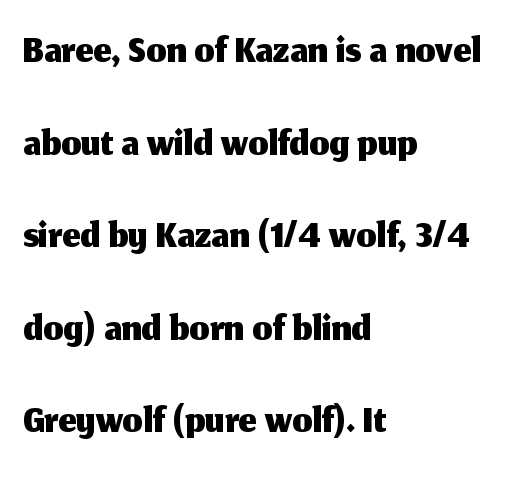
The image shows 63 px sans-serif type, upright; set left-aligned, normal line spacing (1.47x), normal letter spacing, not underlined; medium stroke contrast and a medium x-height.
